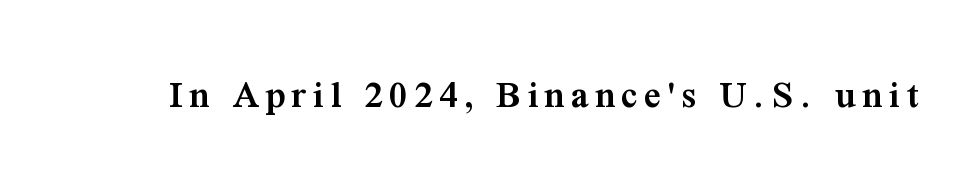
Q: Is the text bold? A: Semi-bold.
Q: Is the text italic (slanted)? A: No, it is upright.
Q: Is the typeface a serif or a sans-serif typeface? A: Serif.
Q: Is the text underlined? A: No.
Q: Width (condensed, normal, or wide)? A: Normal.
Q: Stroke contrast? A: Medium.
Q: x-height? A: Medium.
Q: Monospaced? A: No.
